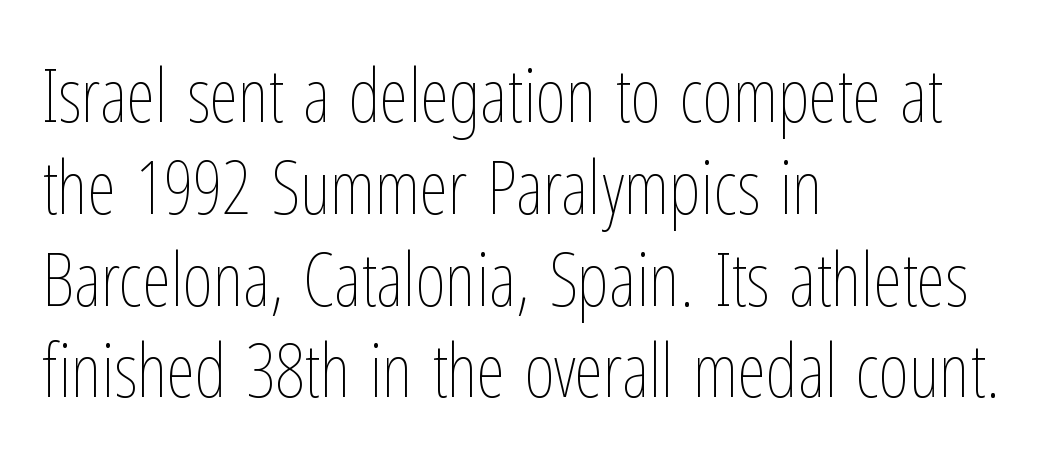
Q: Is the text bold? A: No.
Q: Is the text italic (slanted)? A: No, it is upright.
Q: Is the text underlined? A: No.
Q: How is the paragraph aligned? A: Left-aligned.
Q: Is the spacing between letters normal or unusually wide? A: Normal.
Q: Width (condensed, normal, or wide)? A: Condensed.
Q: Stroke contrast? A: Low.
Q: x-height? A: Medium.
Q: Monospaced? A: No.
